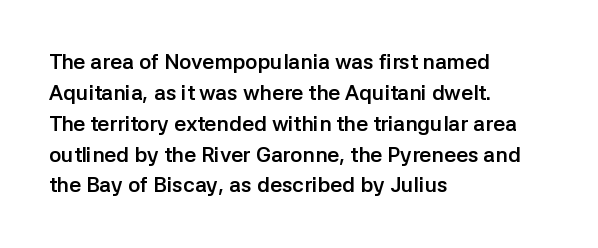
{"italic": "no", "bold": "yes", "underline": "no", "align": "left", "line_spacing": "normal", "line_spacing_ratio": 1.47, "letter_spacing": "normal", "letter_spacing_em": 0.0, "glyph_px": 21}
